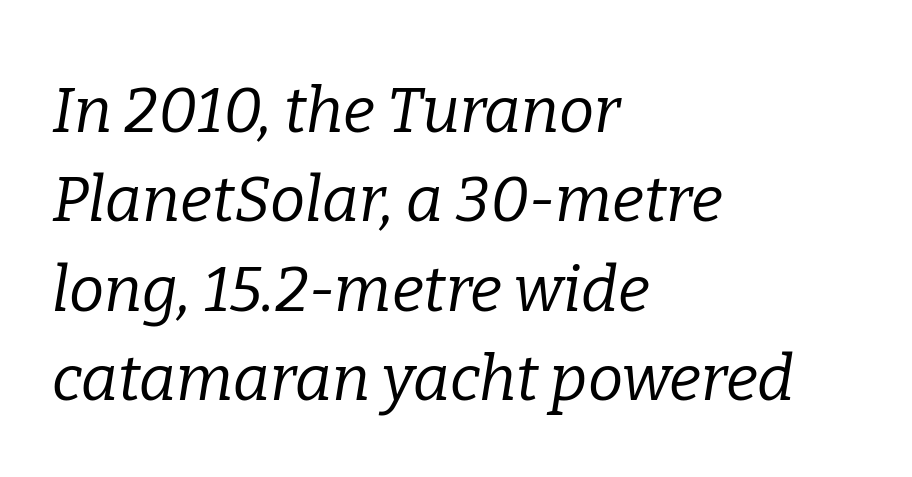
Look at the bottom of the vertical strokes: they flare into serifs here. The block of text has a typical density, with ordinary space between rows. Compared with typical body copy, the letter spacing here is the same. Short and long lines alike share a common starting point at left.
